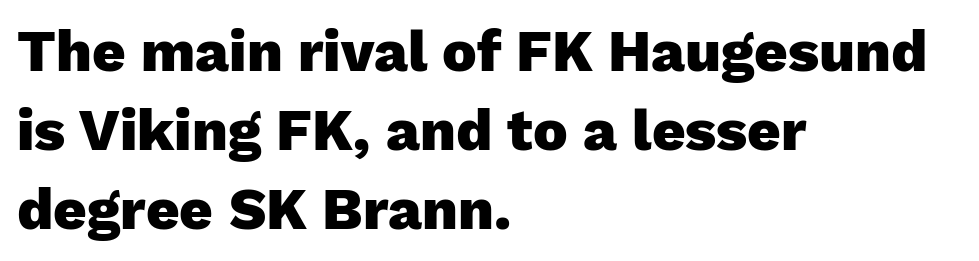
Q: Is the text bold? A: Yes.
Q: Is the text italic (slanted)? A: No, it is upright.
Q: Is the typeface a serif or a sans-serif typeface? A: Sans-serif.
Q: Is the text underlined? A: No.
Q: How is the paragraph aligned? A: Left-aligned.
Q: Is the spacing between letters normal or unusually wide? A: Normal.
Q: Is the spacing between lines tight, normal or loose? A: Normal.
Q: Width (condensed, normal, or wide)? A: Normal.
Q: Stroke contrast? A: Low.
Q: x-height? A: Medium.
Q: Monospaced? A: No.
